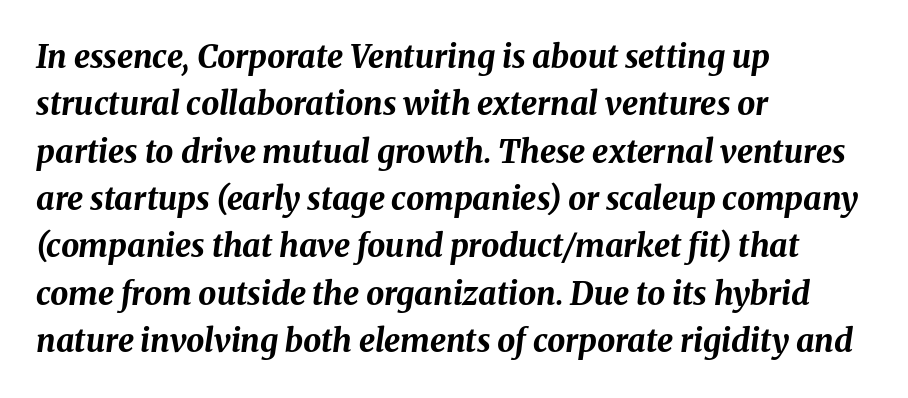
Vertically, the passage feels balanced, rows spaced as you'd expect. Notice how the passage keeps a crisp vertical edge on the left only. The glyphs have the mass of a bold cut. These lines are rendered in a variable-pitch font. Observe the lean: these are italic letterforms. Descenders are the only things crossing below the line.
